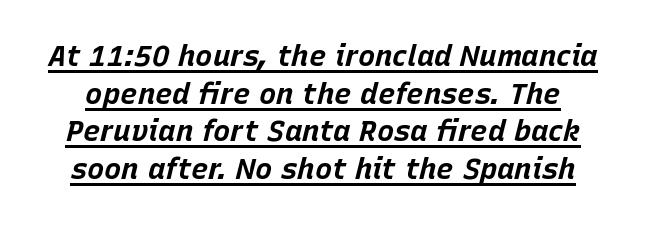
Regarding leading, the lines here are spaced in the standard way. The line texture is even and compact thanks to regular tracking. Strokes here are thick enough to call this a true bold. Each letter keeps its own natural width here, so spacing adapts to shape. There's an unmistakable incline to the writing here.
